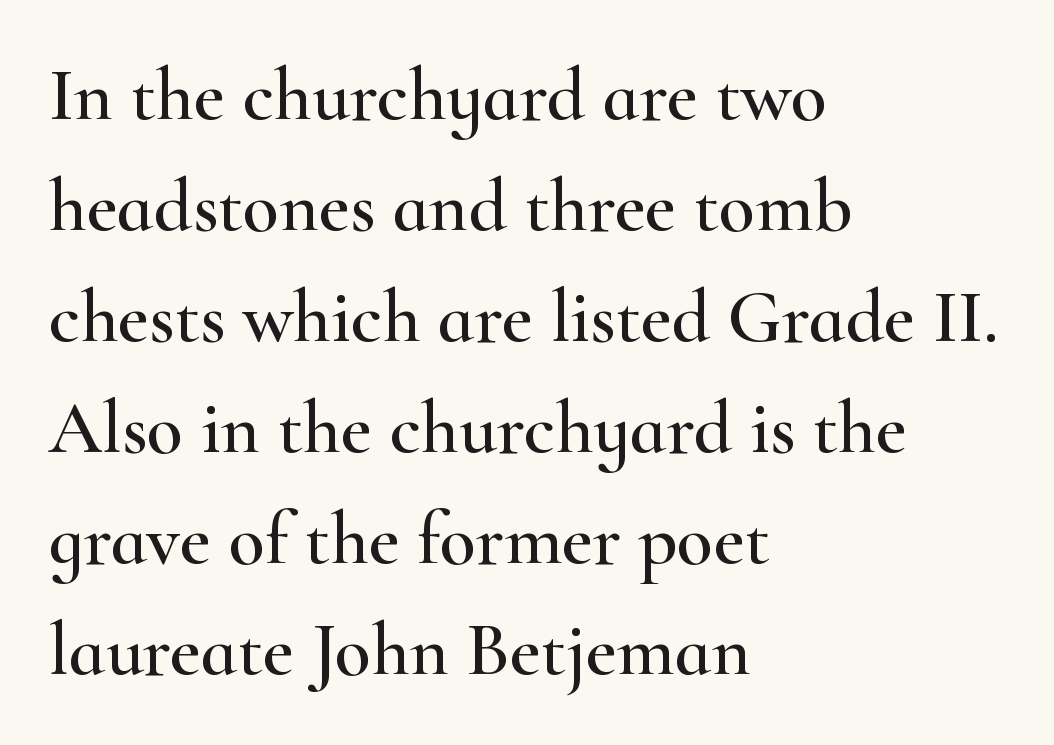
Q: Is the text italic (slanted)? A: No, it is upright.
Q: Is the typeface a serif or a sans-serif typeface? A: Serif.
Q: Is the text underlined? A: No.
Q: How is the paragraph aligned? A: Left-aligned.
Q: Is the spacing between letters normal or unusually wide? A: Normal.
Q: Is the spacing between lines tight, normal or loose? A: Normal.
Q: Width (condensed, normal, or wide)? A: Wide.
Q: Stroke contrast? A: High.
Q: x-height? A: Small.
Q: Monospaced? A: No.
